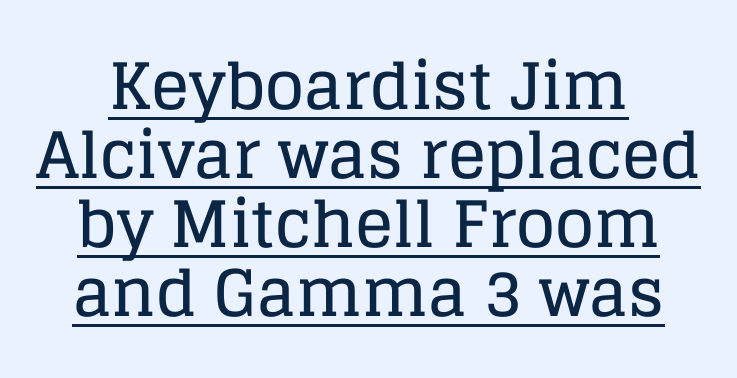
The image shows 64 px serif type, upright; set tight line spacing (1.08x), normal letter spacing, underlined; low stroke contrast and a large x-height.
